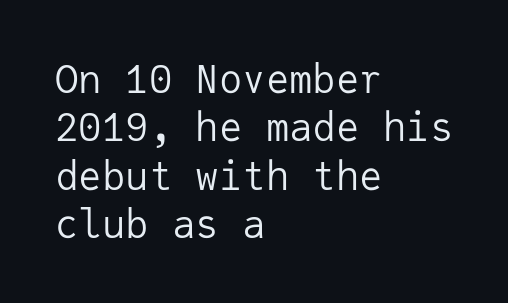
{"serif": "no", "italic": "no", "bold": "no", "weight": "regular", "width": "normal", "stroke_contrast": "low", "x_height": "medium", "monospaced": "yes", "underline": "no", "align": "left", "line_spacing_ratio": 1.24, "letter_spacing": "normal", "letter_spacing_em": 0.0, "glyph_px": 39}
